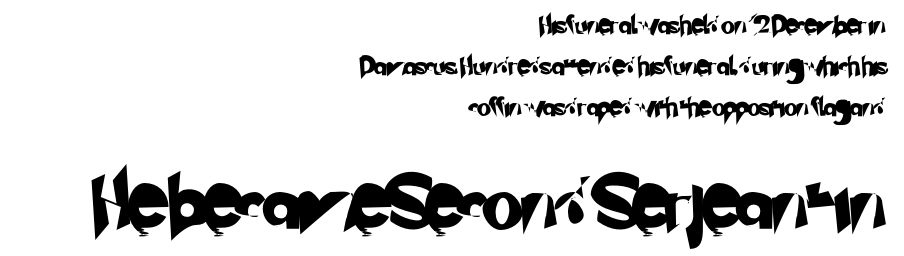
Q: Is the typeface a serif or a sans-serif typeface? A: Sans-serif.
Q: Is the text underlined? A: No.
Q: How is the paragraph aligned? A: Right-aligned.
Q: Is the spacing between letters normal or unusually wide? A: Normal.
Q: Is the spacing between lines tight, normal or loose? A: Loose.
Q: Which block of text is set in a larger size, the first (top) or the second (bottom)? A: The second (bottom) one.
Q: Width (condensed, normal, or wide)? A: Normal.
Q: Stroke contrast? A: Low.
Q: x-height? A: Small.
Q: Monospaced? A: No.
